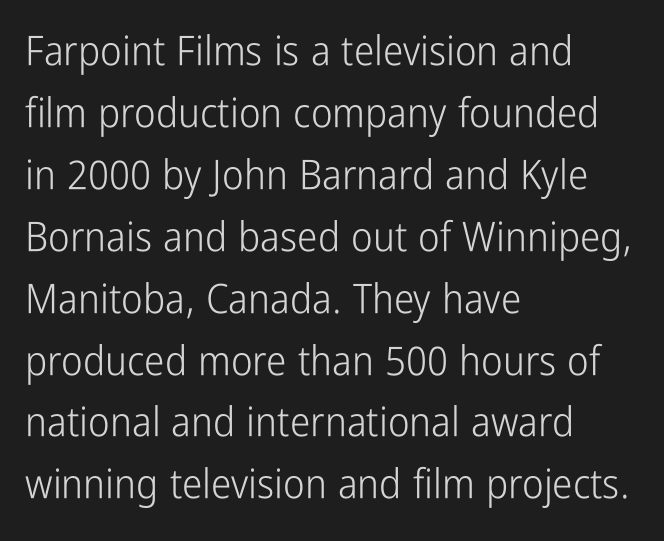
Q: Is the text bold? A: No.
Q: Is the text italic (slanted)? A: No, it is upright.
Q: Is the typeface a serif or a sans-serif typeface? A: Sans-serif.
Q: Is the text underlined? A: No.
Q: How is the paragraph aligned? A: Left-aligned.
Q: Is the spacing between letters normal or unusually wide? A: Normal.
Q: Is the spacing between lines tight, normal or loose? A: Normal.
Q: Width (condensed, normal, or wide)? A: Condensed.
Q: Stroke contrast? A: Low.
Q: x-height? A: Medium.
Q: Monospaced? A: No.
